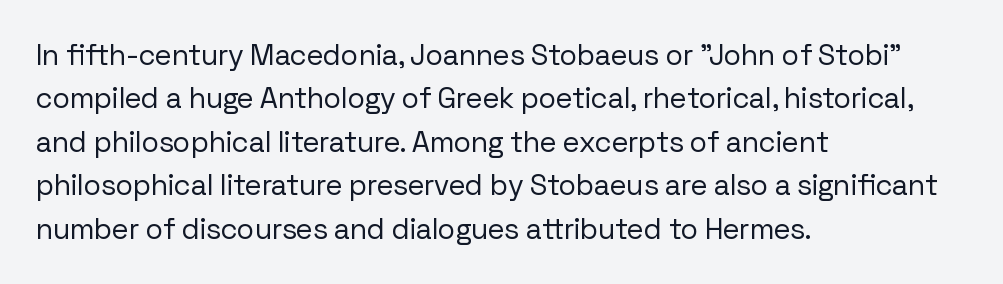
The image shows 29 px regular-weight sans-serif type, upright; set left-aligned, normal line spacing (1.5x), normal letter spacing, not underlined; low stroke contrast and a medium x-height.
